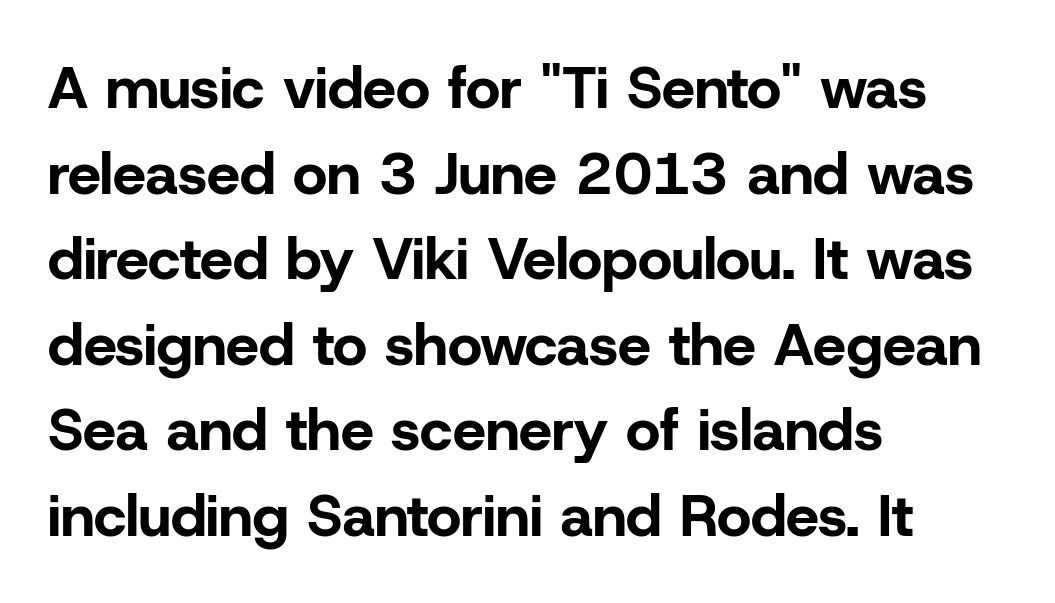
The image shows 59 px bold sans-serif type, upright; set left-aligned, normal line spacing (1.45x), normal letter spacing, not underlined; low stroke contrast and a medium x-height.
